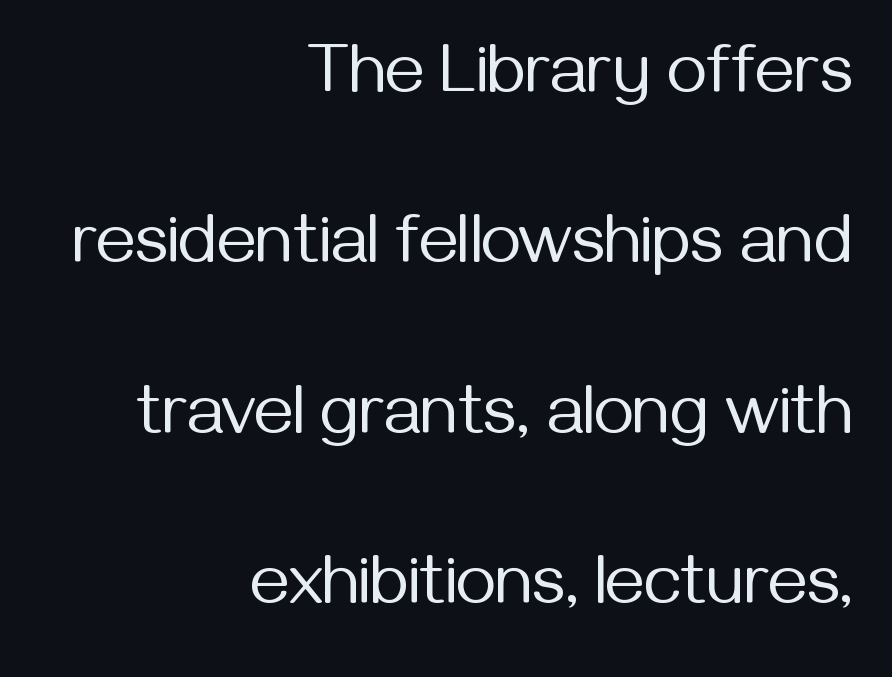
The glyphs are unaccompanied by any horizontal stroke below them. Reading down the block, your eye finds every line finishing at a fixed right position. This reads as an unemphasized weight, regular at the heaviest. The type is set solid horizontally, with unmodified tracking. Interline gaps are noticeably wide in this sample.
